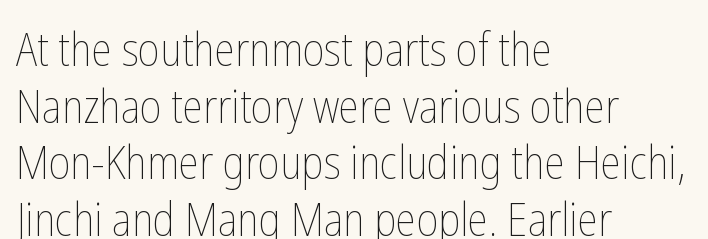
{"italic": "no", "bold": "no", "weight": "thin", "width": "condensed", "stroke_contrast": "low", "x_height": "medium", "monospaced": "no", "underline": "no", "align": "left", "line_spacing_ratio": 1.23, "letter_spacing": "normal", "letter_spacing_em": 0.0, "glyph_px": 46}
